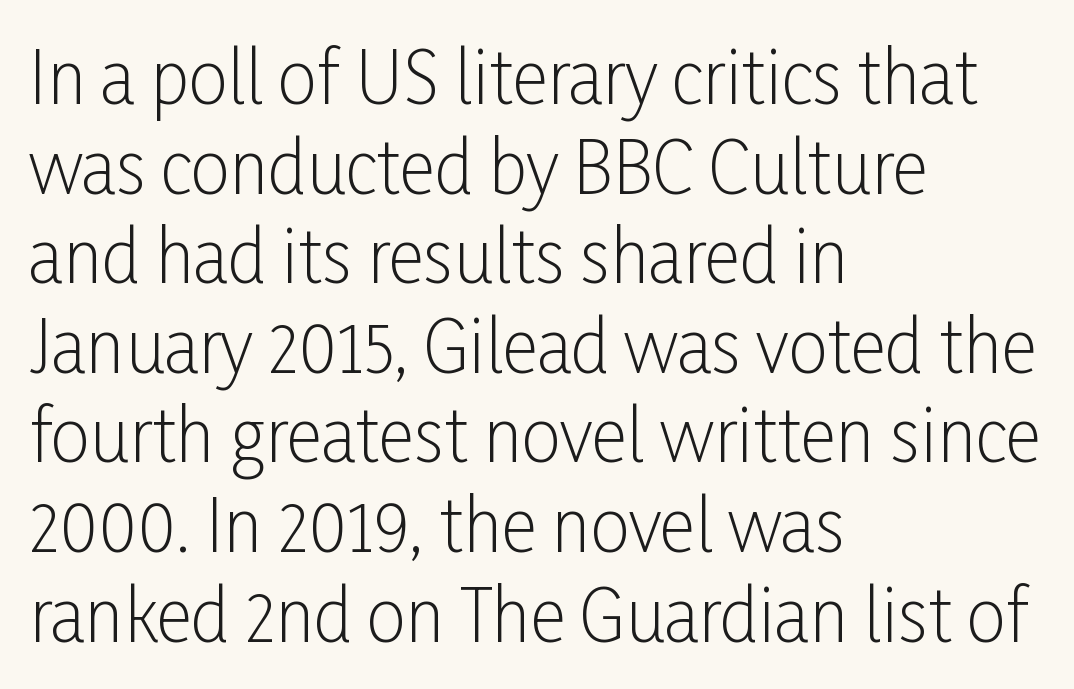
Q: Is the text bold? A: No.
Q: Is the text italic (slanted)? A: No, it is upright.
Q: Is the typeface a serif or a sans-serif typeface? A: Sans-serif.
Q: Is the text underlined? A: No.
Q: How is the paragraph aligned? A: Left-aligned.
Q: Is the spacing between letters normal or unusually wide? A: Normal.
Q: Is the spacing between lines tight, normal or loose? A: Normal.
Q: Width (condensed, normal, or wide)? A: Condensed.
Q: Stroke contrast? A: Low.
Q: x-height? A: Medium.
Q: Monospaced? A: No.
